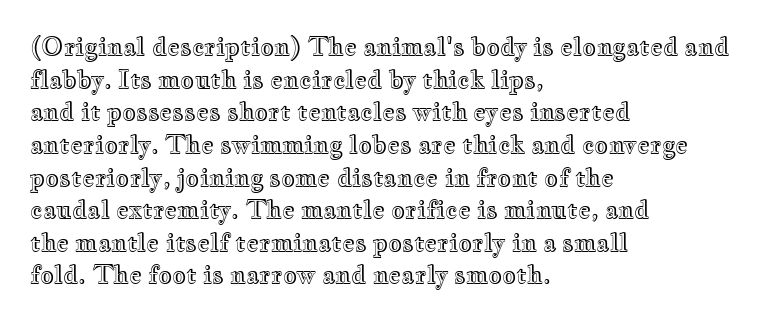
The image shows 24 px text type, upright; set left-aligned, normal line spacing (1.36x), normal letter spacing, not underlined.
